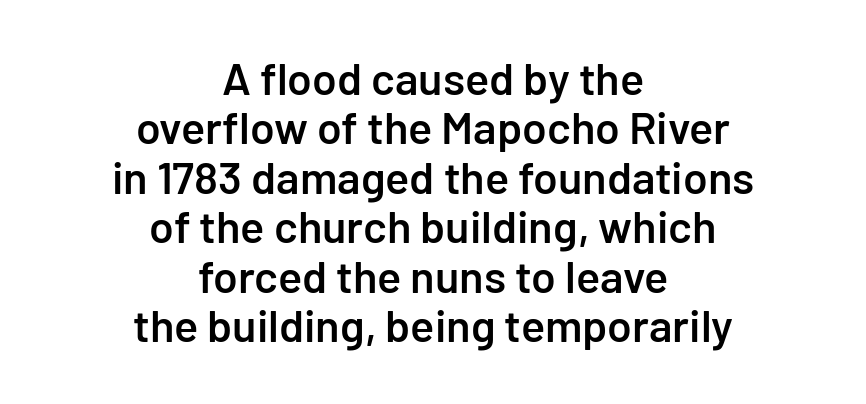
{"serif": "no", "italic": "no", "bold": "semi", "weight": "semibold", "width": "normal", "stroke_contrast": "low", "x_height": "medium", "monospaced": "no", "underline": "no", "align": "center", "line_spacing": "tight", "line_spacing_ratio": 1.1, "letter_spacing": "normal", "letter_spacing_em": 0.0, "glyph_px": 45}
